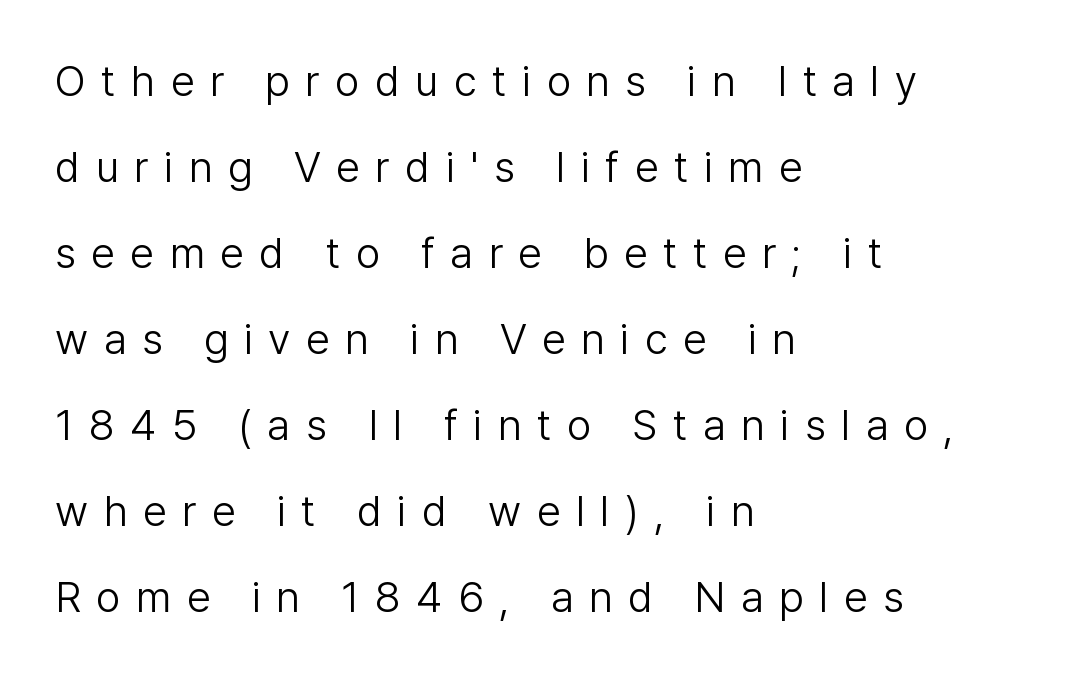
Q: Is the text bold? A: No.
Q: Is the text italic (slanted)? A: No, it is upright.
Q: Is the typeface a serif or a sans-serif typeface? A: Sans-serif.
Q: Is the text underlined? A: No.
Q: How is the paragraph aligned? A: Left-aligned.
Q: Is the spacing between letters normal or unusually wide? A: Unusually wide.
Q: Is the spacing between lines tight, normal or loose? A: Loose.
Q: Width (condensed, normal, or wide)? A: Normal.
Q: Stroke contrast? A: Low.
Q: x-height? A: Medium.
Q: Monospaced? A: No.
